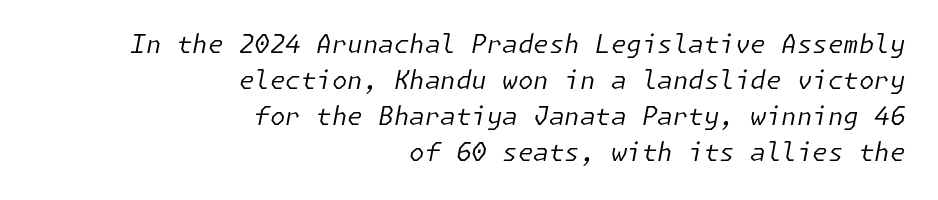
Q: Is the text bold? A: No.
Q: Is the text italic (slanted)? A: Yes, it leans right by about 11 degrees.
Q: Is the text underlined? A: No.
Q: How is the paragraph aligned? A: Right-aligned.
Q: Is the spacing between letters normal or unusually wide? A: Normal.
Q: Is the spacing between lines tight, normal or loose? A: Normal.
